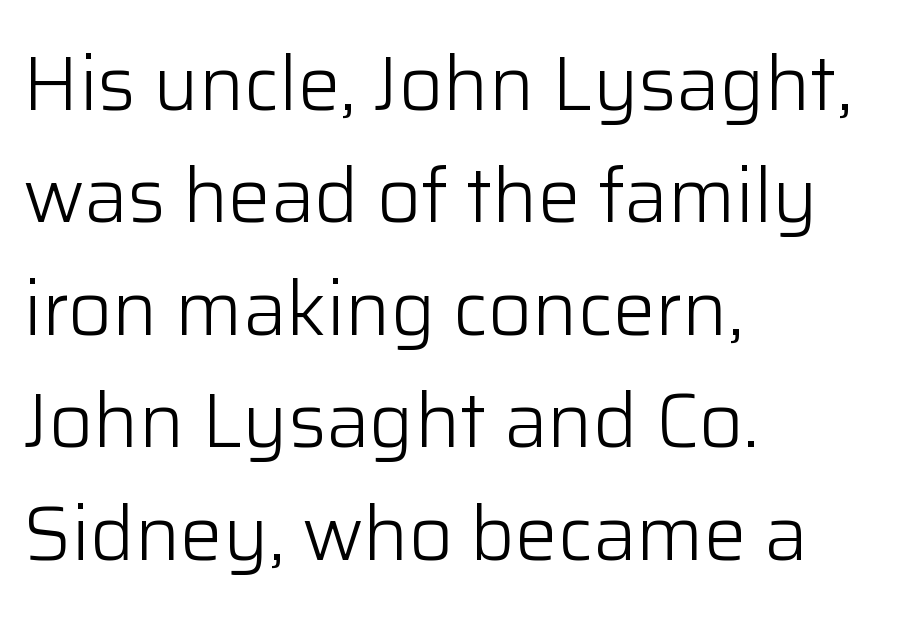
The image shows 76 px light sans-serif type, upright; set left-aligned, normal line spacing (1.48x), normal letter spacing, not underlined; low stroke contrast and a medium x-height.
